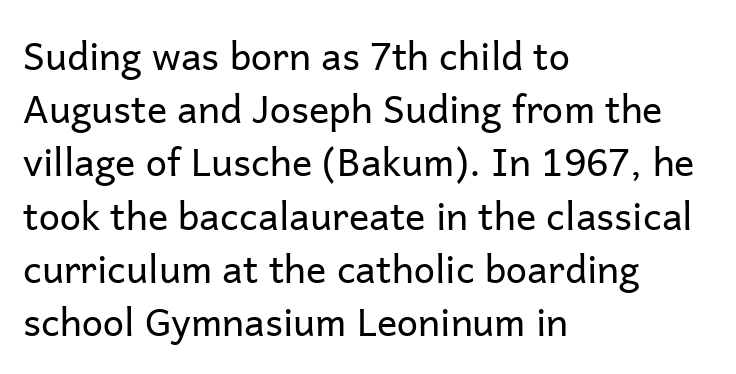
Q: Is the text bold? A: No.
Q: Is the text italic (slanted)? A: No, it is upright.
Q: Is the typeface a serif or a sans-serif typeface? A: Sans-serif.
Q: Is the text underlined? A: No.
Q: How is the paragraph aligned? A: Left-aligned.
Q: Is the spacing between letters normal or unusually wide? A: Normal.
Q: Is the spacing between lines tight, normal or loose? A: Normal.
Q: Width (condensed, normal, or wide)? A: Normal.
Q: Stroke contrast? A: Low.
Q: x-height? A: Medium.
Q: Monospaced? A: No.
